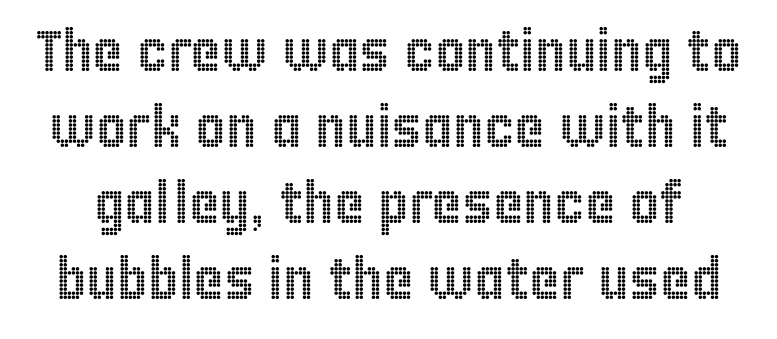
The image shows 58 px condensed type, upright; set normal line spacing (1.31x), normal letter spacing, not underlined; a large x-height.
